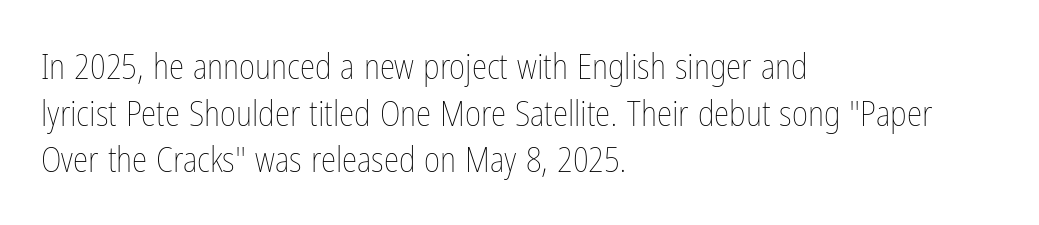
The image shows 35 px thin, condensed type, upright; set left-aligned, normal line spacing (1.33x), normal letter spacing, not underlined; low stroke contrast and a medium x-height.
